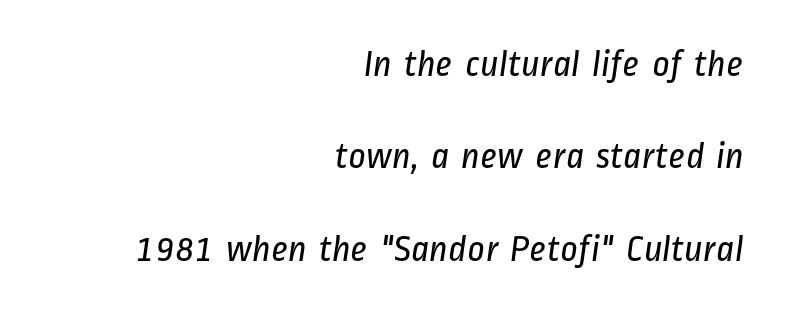
{"serif": "no", "bold": "no", "weight": "regular", "width": "condensed", "stroke_contrast": "low", "x_height": "medium", "monospaced": "no", "underline": "no", "align": "right", "line_spacing": "loose", "line_spacing_ratio": 2.43, "letter_spacing": "normal", "letter_spacing_em": 0.0, "glyph_px": 38}
